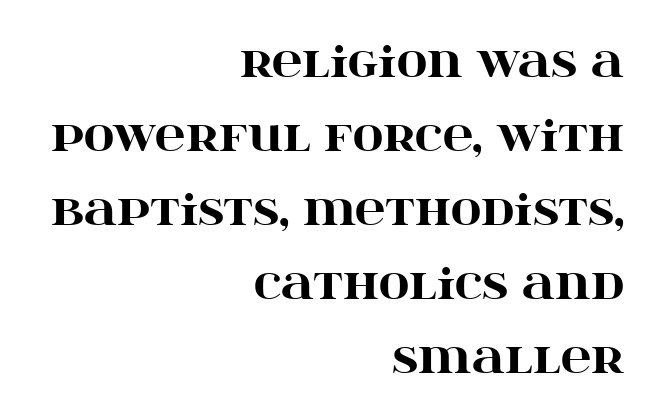
{"serif": "yes", "italic": "no", "bold": "yes", "weight": "heavy", "width": "wide", "stroke_contrast": "high", "x_height": "large", "monospaced": "no", "underline": "no", "align": "right", "line_spacing_ratio": 1.76, "letter_spacing": "normal", "letter_spacing_em": 0.0, "glyph_px": 42}
